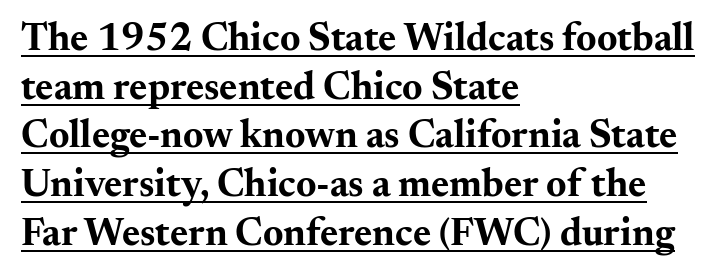
The image shows 39 px bold, wide serif type, upright; set left-aligned, normal line spacing (1.25x), normal letter spacing, underlined; medium stroke contrast and a small x-height.
